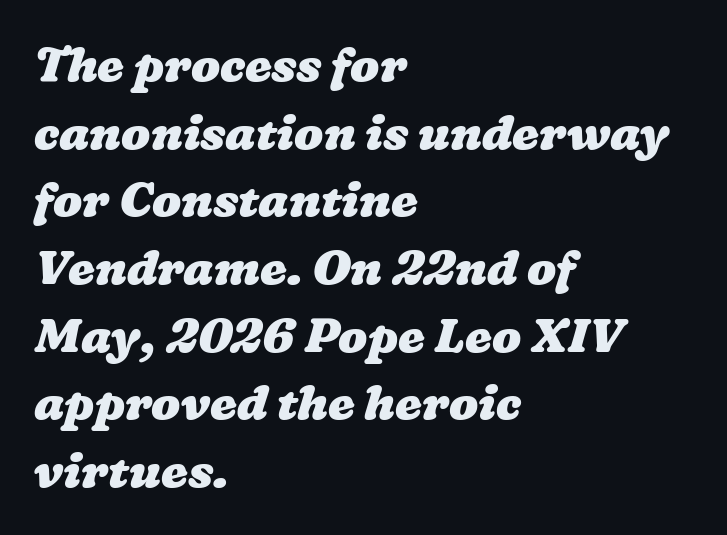
Q: Is the text bold? A: Yes.
Q: Is the text underlined? A: No.
Q: How is the paragraph aligned? A: Left-aligned.
Q: Is the spacing between letters normal or unusually wide? A: Normal.
Q: Is the spacing between lines tight, normal or loose? A: Normal.
Q: Width (condensed, normal, or wide)? A: Wide.
Q: Stroke contrast? A: Low.
Q: x-height? A: Medium.
Q: Monospaced? A: No.
